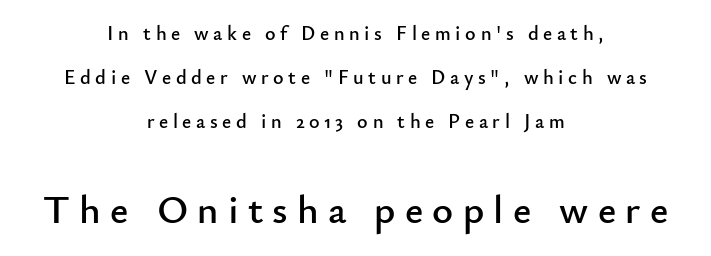
Each letter keeps its own natural width here, so spacing adapts to shape. Spacing between characters has been opened up far beyond the box default. To sum up the face: it is a sans, with no serifs. Do the letters lean? They stand straight. Block two is the big one; block one sits smaller above it.
